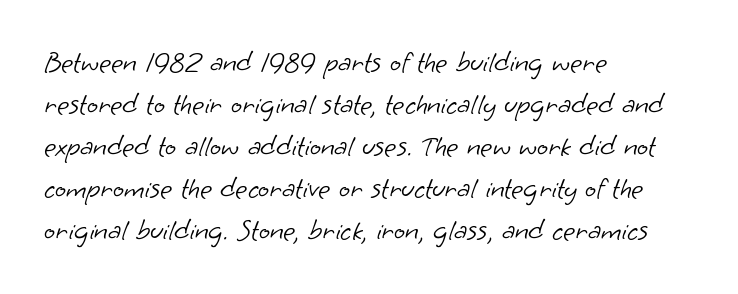
This is not heavy type; no bold has been used. Think of a printed novel: that variable character pitch is what you see here. Font category for this specimen: sans-serif. Compared with a centered layout, this one pins lines to the left instead. Has an underline been added? It has not. How are the letters spaced? Ordinarily, with no added tracking.
